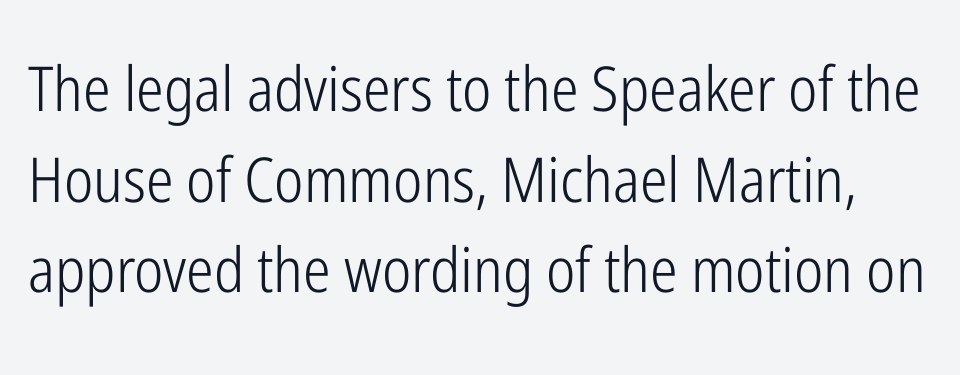
The image shows 62 px light, condensed sans-serif type, upright; set normal line spacing (1.46x), normal letter spacing, not underlined; low stroke contrast and a medium x-height.
